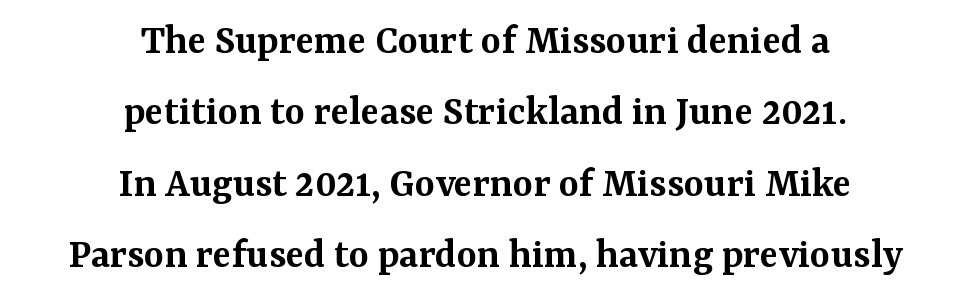
The image shows 43 px semibold serif type, upright; set centered, normal line spacing (1.66x), normal letter spacing, not underlined; medium stroke contrast and a medium x-height.
